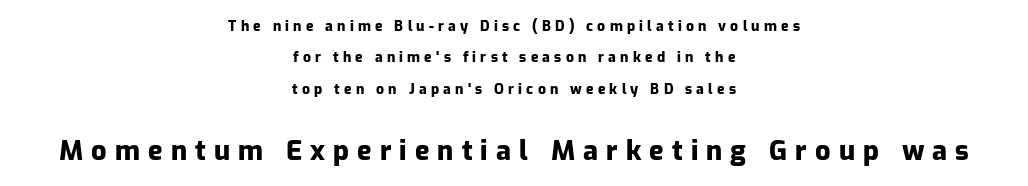
{"italic": "no", "bold": "yes", "underline": "no", "align": "center", "line_spacing": "loose", "line_spacing_ratio": 2.25, "letter_spacing": "wide", "letter_spacing_em": 0.3, "larger_block": "second", "size_ratio": 1.93, "glyph_px": 27}
